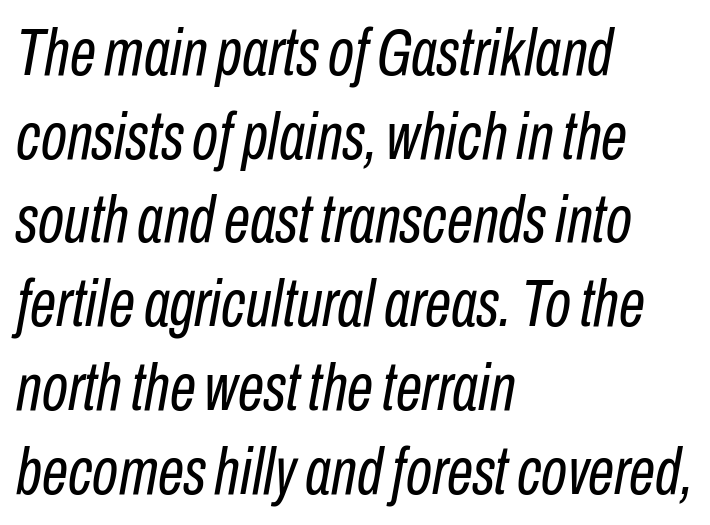
{"italic": "yes", "lean": "right", "slant_degrees": 10, "bold": "no", "weight": "regular", "width": "condensed", "stroke_contrast": "low", "x_height": "medium", "monospaced": "no", "underline": "no", "align": "left", "line_spacing": "normal", "line_spacing_ratio": 1.25, "letter_spacing": "normal", "letter_spacing_em": 0.0, "glyph_px": 67}
